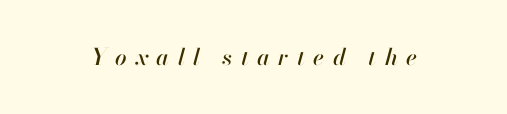
Q: Is the text italic (slanted)? A: Yes, it leans right by about 13 degrees.
Q: Is the text underlined? A: No.
Q: Is the spacing between letters normal or unusually wide? A: Unusually wide.
